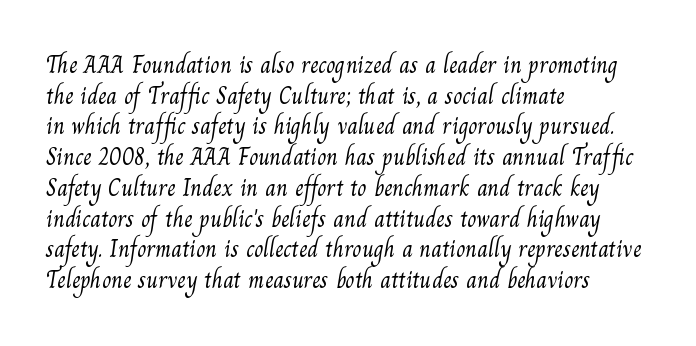
Is the stroke heavy? The answer is a plain regular-or-lighter. Glance below the letters and you will spot only blank space. The lines in this sample share a left origin and differ only in where they stop. Standard letterfit; no display-style spreading of the glyphs. Interline gaps are of average width in this sample.
